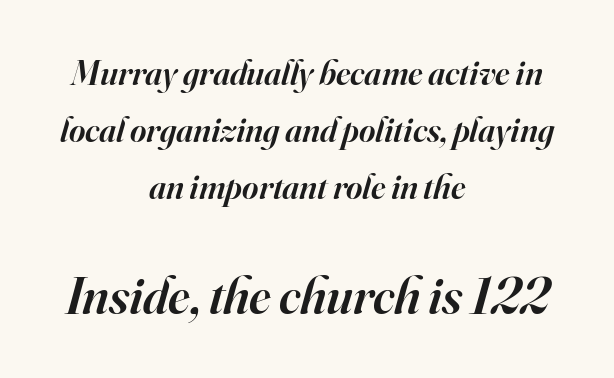
{"serif": "yes", "italic": "yes", "lean": "right", "slant_degrees": 16, "bold": "semi", "weight": "semibold", "width": "normal", "stroke_contrast": "high", "x_height": "small", "monospaced": "no", "underline": "no", "align": "center", "line_spacing": "normal", "line_spacing_ratio": 1.63, "letter_spacing": "normal", "letter_spacing_em": 0.0, "larger_block": "second", "size_ratio": 1.49, "glyph_px": 52}
